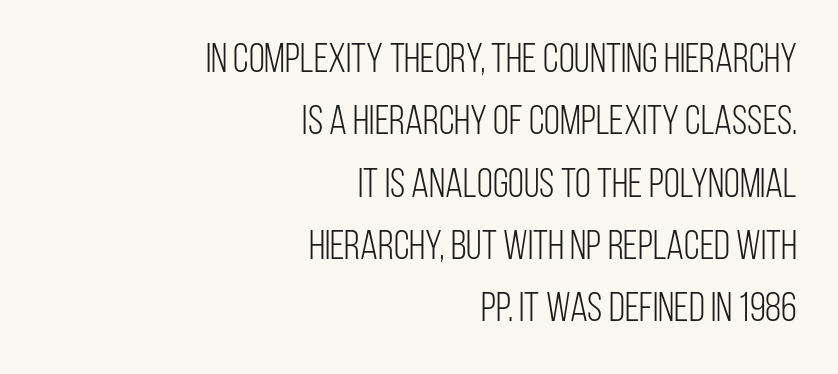
Q: Is the text bold? A: No.
Q: Is the text italic (slanted)? A: No, it is upright.
Q: Is the typeface a serif or a sans-serif typeface? A: Sans-serif.
Q: Is the text underlined? A: No.
Q: How is the paragraph aligned? A: Right-aligned.
Q: Is the spacing between letters normal or unusually wide? A: Normal.
Q: Is the spacing between lines tight, normal or loose? A: Normal.
Q: Width (condensed, normal, or wide)? A: Condensed.
Q: Stroke contrast? A: Low.
Q: x-height? A: Large.
Q: Monospaced? A: No.
